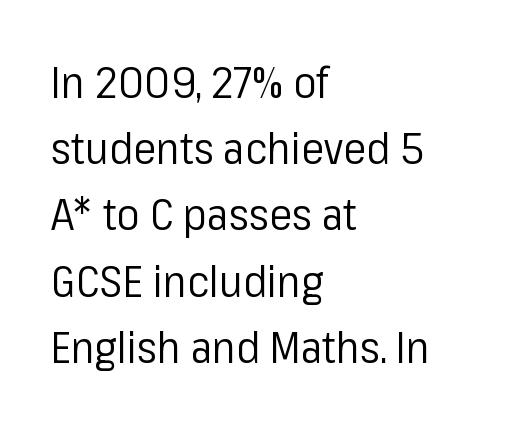
Varying glyph widths throughout — classic text-font behaviour. Short and long lines alike share a common starting point at left. Nope, not italic — everything's standing straight. Serifs: no, the terminals of the letterforms are clean. Vertically, the passage feels balanced, rows spaced as you'd expect. The area under the type is left untouched.
